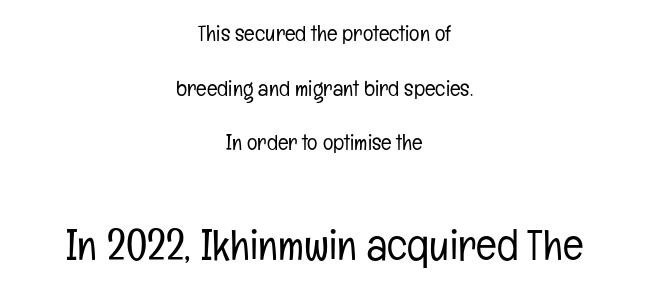
In terms of leading, this rendering errs on the spacious side. Nope, not italic — everything's standing straight. Larger block? The one below; the one above is distinctly smaller. Are there feet on the stems? There aren't — it's a sans. The letters advance in unequal steps, a hallmark of proportional type.
